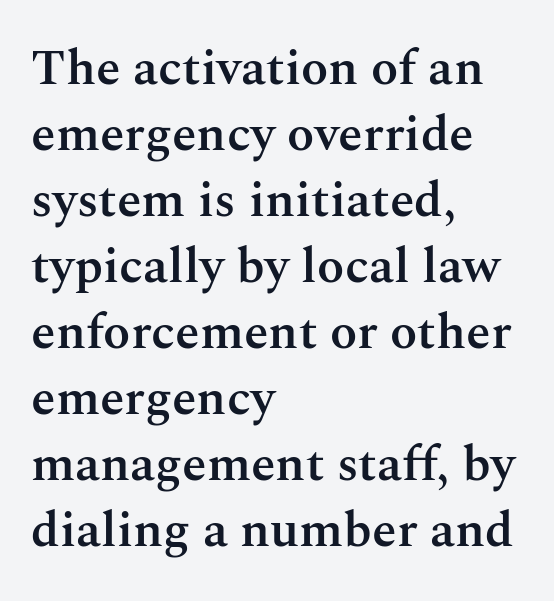
Q: Is the text bold? A: Semi-bold.
Q: Is the text italic (slanted)? A: No, it is upright.
Q: Is the typeface a serif or a sans-serif typeface? A: Serif.
Q: Is the text underlined? A: No.
Q: How is the paragraph aligned? A: Left-aligned.
Q: Is the spacing between letters normal or unusually wide? A: Normal.
Q: Is the spacing between lines tight, normal or loose? A: Normal.
Q: Width (condensed, normal, or wide)? A: Normal.
Q: Stroke contrast? A: Medium.
Q: x-height? A: Medium.
Q: Monospaced? A: No.
